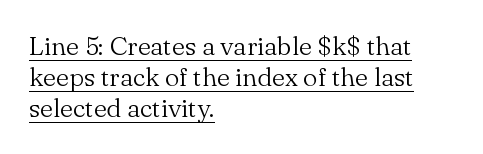
The paragraph shown leans on its left margin. Nobody touched the tracking dial on this one. The lettering stays uniformly vertical, giving the passage a roman look. The strokes are not fattened; the text isn't bold. Students, observe the line beneath the letters — that is underlining.
